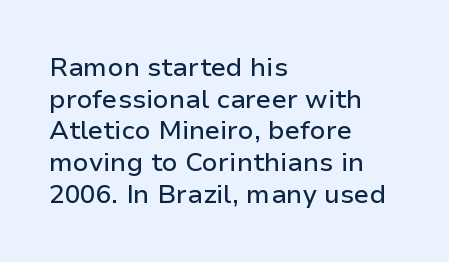
{"italic": "no", "underline": "no", "align": "left", "line_spacing_ratio": 1.22, "letter_spacing": "normal", "letter_spacing_em": 0.0, "glyph_px": 26}
